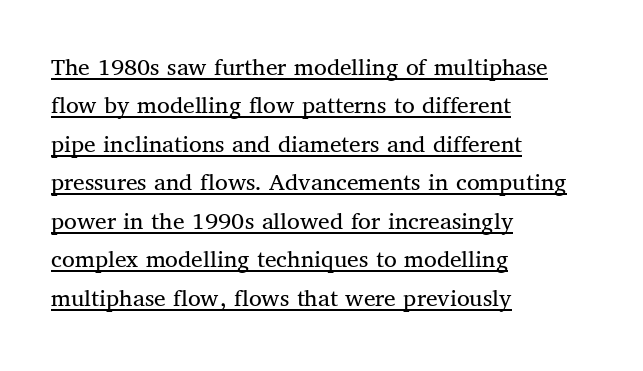
The image shows 26 px text type, upright; set left-aligned, normal line spacing (1.48x), normal letter spacing, underlined.
